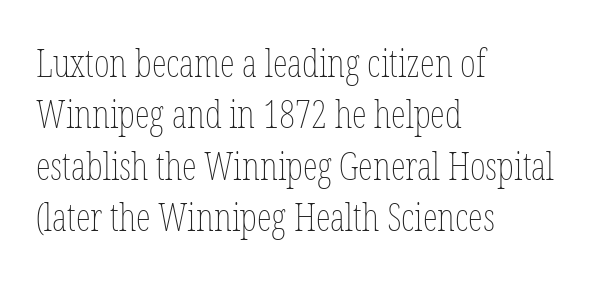
Posture: straight, roman, zero tilt. The gap between lines stays unmarked. The letters advance in unequal steps, a hallmark of proportional type. Stroke thickness stays within the range of a standard reading face or lighter. Leading matches the norm, producing a regular column. In CSS terms this would be text-align: left.
